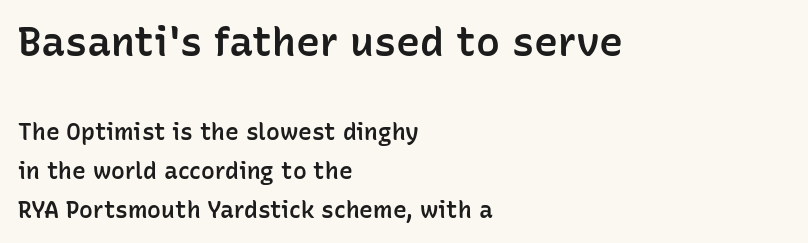
{"serif": "no", "italic": "no", "bold": "semi", "weight": "semibold", "width": "normal", "stroke_contrast": "low", "x_height": "medium", "monospaced": "no", "underline": "no", "align": "left", "line_spacing": "normal", "line_spacing_ratio": 1.7, "letter_spacing": "normal", "letter_spacing_em": 0.0, "larger_block": "first", "size_ratio": 1.74, "glyph_px": 40}
